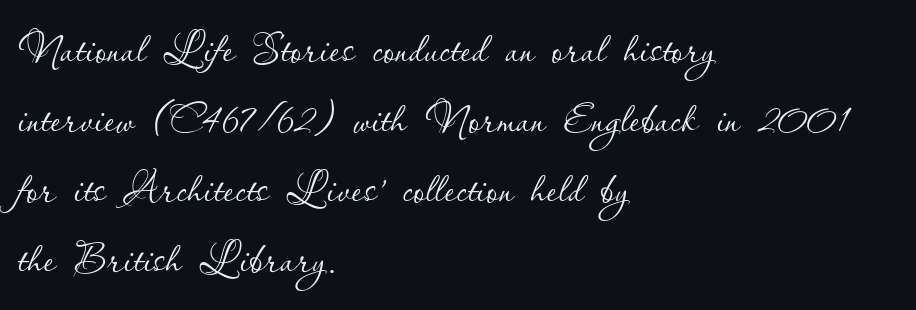
The string is rendered with underlining switched off. Between one letter and the next there's only the usual sliver of space. This is not heavy type; no bold has been used. Character widths vary here, with narrow letters taking less room than wide ones. Every row of glyphs begins at an identical x-position on the left.
